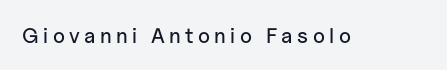
The image shows 21 px text type, upright; set unusually wide letter spacing (+0.21 em), not underlined.
